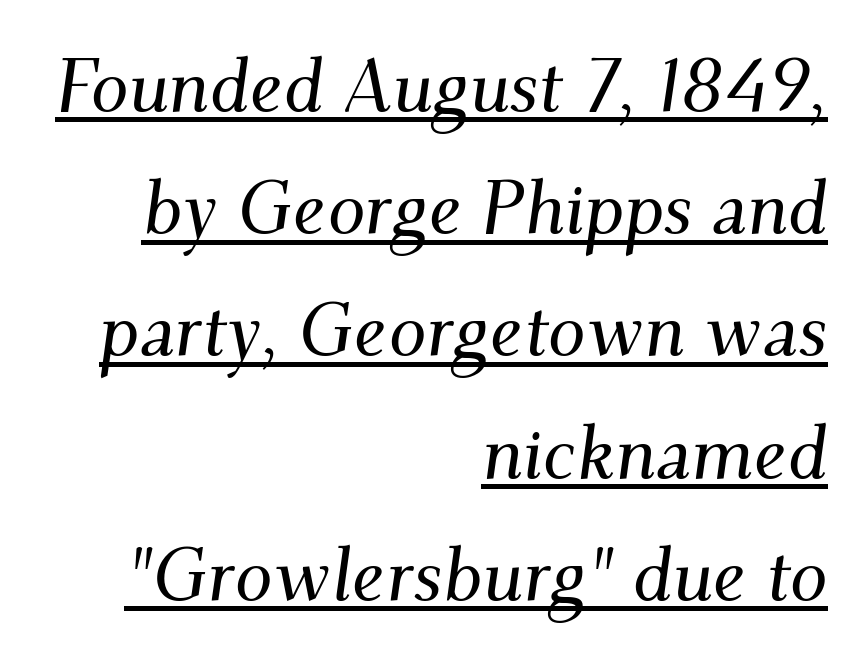
One glance says typical: line gaps are just what's usual. Are there feet on the stems? There are — it's a serif. Rendered with sloped, italic letterforms. Check the space under the baseline: a stroke is drawn there.
